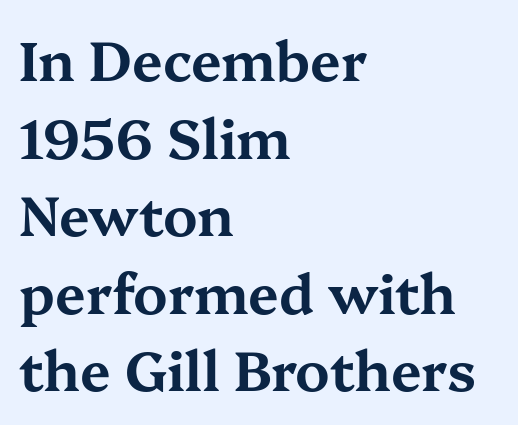
Q: Is the text italic (slanted)? A: No, it is upright.
Q: Is the typeface a serif or a sans-serif typeface? A: Serif.
Q: Is the text underlined? A: No.
Q: How is the paragraph aligned? A: Left-aligned.
Q: Is the spacing between letters normal or unusually wide? A: Normal.
Q: Is the spacing between lines tight, normal or loose? A: Normal.
Q: Width (condensed, normal, or wide)? A: Wide.
Q: Stroke contrast? A: Medium.
Q: x-height? A: Medium.
Q: Monospaced? A: No.
